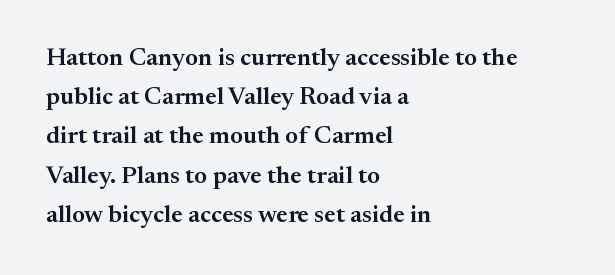
The image shows 25 px text type, upright; set left-aligned, normal line spacing (1.57x), normal letter spacing, not underlined.
